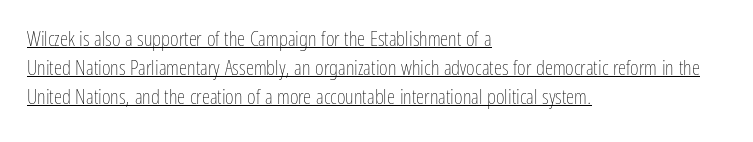
Q: Is the text bold? A: No.
Q: Is the text italic (slanted)? A: No, it is upright.
Q: Is the text underlined? A: Yes.
Q: How is the paragraph aligned? A: Left-aligned.
Q: Is the spacing between letters normal or unusually wide? A: Normal.
Q: Is the spacing between lines tight, normal or loose? A: Normal.
